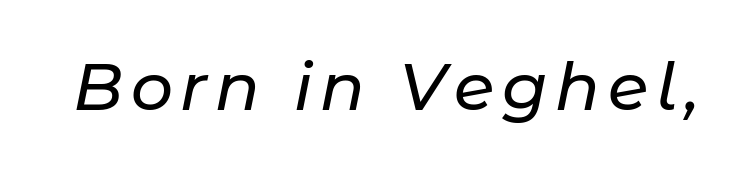
Italic: yes, the glyphs are oblique. The baseline area is clear. The rendering uses natural spacing where letterforms have individual widths.
